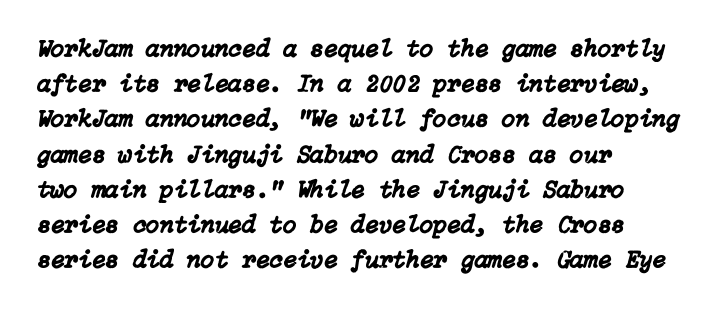
Just letters on the line, the space beneath them empty. Tracking here is standard; glyphs follow each other at the usual distance. Short and long lines alike share a common starting point at left. Does the leading feel generous? No, just average.
